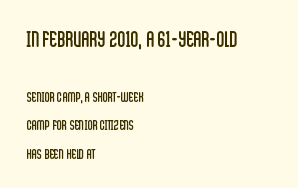
Q: Is the text bold? A: No.
Q: Is the text italic (slanted)? A: No, it is upright.
Q: Is the text underlined? A: No.
Q: How is the paragraph aligned? A: Left-aligned.
Q: Is the spacing between letters normal or unusually wide? A: Normal.
Q: Is the spacing between lines tight, normal or loose? A: Loose.
Q: Which block of text is set in a larger size, the first (top) or the second (bottom)? A: The first (top) one.
